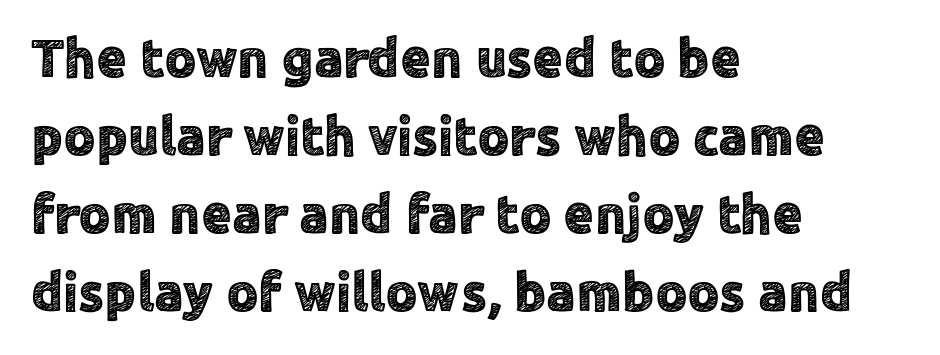
The image shows 55 px sans-serif type, upright; set left-aligned, normal line spacing (1.42x), normal letter spacing, not underlined; a medium x-height.
